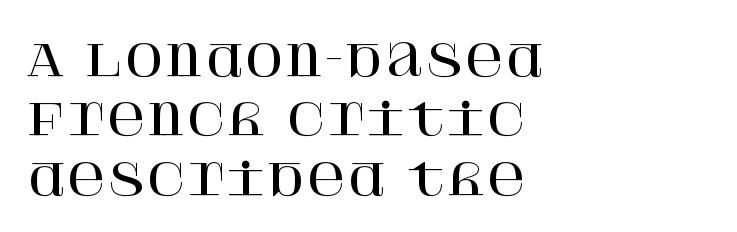
The image shows 43 px serif type, upright; set left-aligned, normal line spacing (1.38x), normal letter spacing, not underlined; high stroke contrast and a large x-height.
